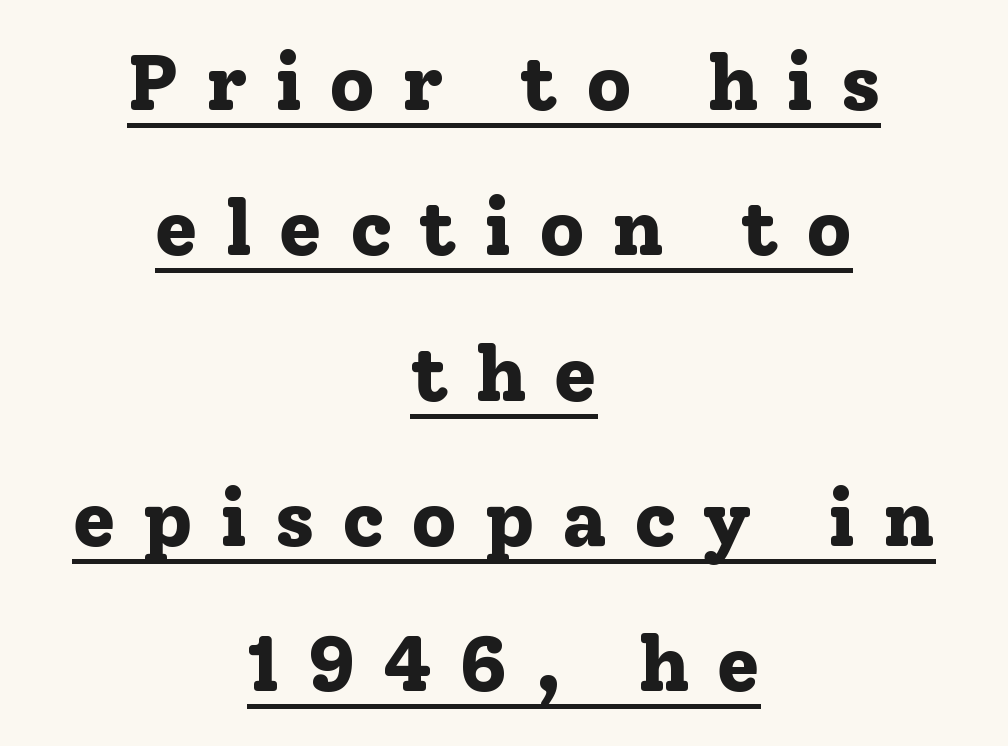
Q: Is the text bold? A: Yes.
Q: Is the text italic (slanted)? A: No, it is upright.
Q: Is the typeface a serif or a sans-serif typeface? A: Serif.
Q: Is the text underlined? A: Yes.
Q: How is the paragraph aligned? A: Centered.
Q: Is the spacing between letters normal or unusually wide? A: Unusually wide.
Q: Width (condensed, normal, or wide)? A: Normal.
Q: Stroke contrast? A: Low.
Q: x-height? A: Medium.
Q: Monospaced? A: No.
